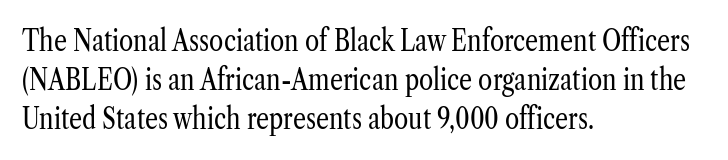
Q: Is the text bold? A: No.
Q: Is the text italic (slanted)? A: No, it is upright.
Q: Is the typeface a serif or a sans-serif typeface? A: Serif.
Q: Is the text underlined? A: No.
Q: How is the paragraph aligned? A: Left-aligned.
Q: Is the spacing between letters normal or unusually wide? A: Normal.
Q: Is the spacing between lines tight, normal or loose? A: Normal.
Q: Width (condensed, normal, or wide)? A: Condensed.
Q: Stroke contrast? A: Low.
Q: x-height? A: Medium.
Q: Monospaced? A: No.
